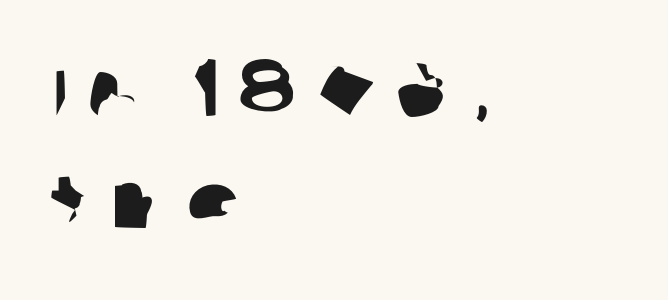
The image shows 80 px sans-serif type; set left-aligned, normal line spacing (1.4x), unusually wide letter spacing (+0.24 em), not underlined; low stroke contrast and a large x-height.
